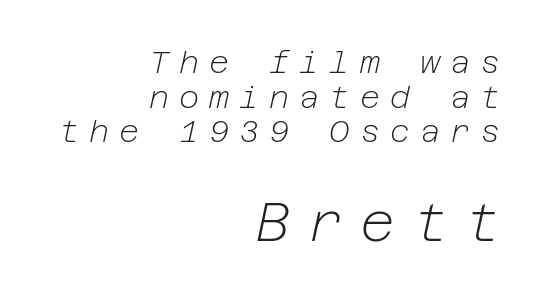
The glyphs look as if they've been sheared to an angle. Type size steps up from the first block to the second. Baseline-to-baseline distance is barely more than the letter height. Inter-character spacing is expanded well beyond the font's built-in metrics.
